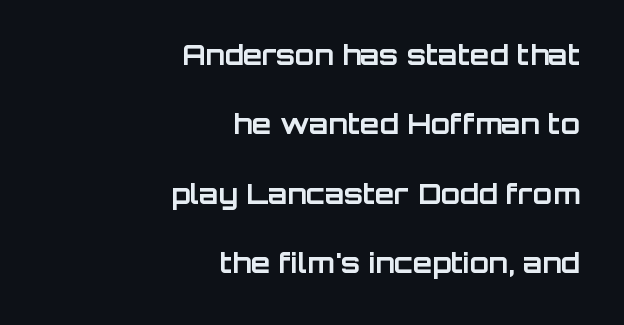
Q: Is the text bold? A: Yes.
Q: Is the text italic (slanted)? A: No, it is upright.
Q: Is the typeface a serif or a sans-serif typeface? A: Sans-serif.
Q: Is the text underlined? A: No.
Q: How is the paragraph aligned? A: Right-aligned.
Q: Is the spacing between letters normal or unusually wide? A: Normal.
Q: Is the spacing between lines tight, normal or loose? A: Loose.
Q: Width (condensed, normal, or wide)? A: Normal.
Q: Stroke contrast? A: Low.
Q: x-height? A: Large.
Q: Monospaced? A: No.
